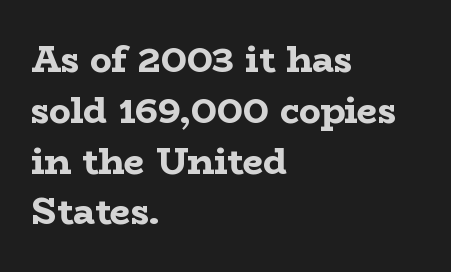
{"serif": "yes", "italic": "no", "bold": "yes", "weight": "bold", "width": "wide", "stroke_contrast": "low", "x_height": "medium", "monospaced": "no", "underline": "no", "align": "left", "line_spacing": "normal", "line_spacing_ratio": 1.41, "letter_spacing": "normal", "letter_spacing_em": 0.0, "glyph_px": 36}
